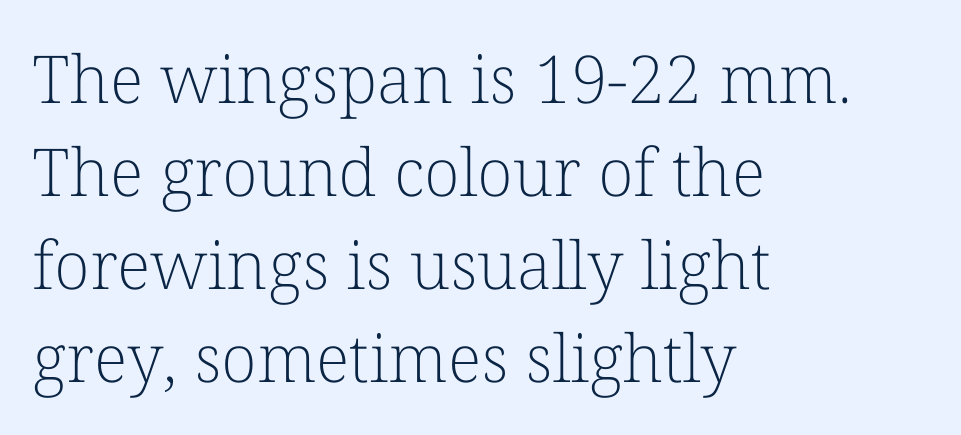
The axis of the letterforms is exactly vertical. Letter spacing: default. Summary of weight: not heavy and not bold. Descenders hang freely into open space. The typesetter chose a ragged-right arrangement here. The letters advance in unequal steps, a hallmark of proportional type.
